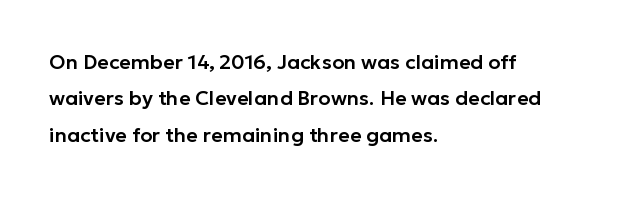
Q: Is the text italic (slanted)? A: No, it is upright.
Q: Is the text underlined? A: No.
Q: How is the paragraph aligned? A: Left-aligned.
Q: Is the spacing between letters normal or unusually wide? A: Normal.
